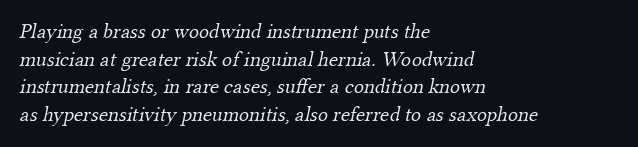
Q: Is the text bold? A: No.
Q: Is the text underlined? A: No.
Q: How is the paragraph aligned? A: Left-aligned.
Q: Is the spacing between letters normal or unusually wide? A: Normal.
Q: Is the spacing between lines tight, normal or loose? A: Normal.
